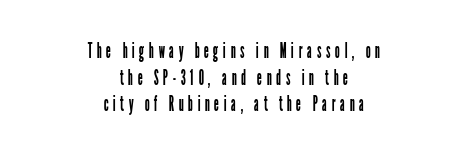
The image shows 22 px text type, upright; set centered, line spacing 1.21x, unusually wide letter spacing (+0.2 em), not underlined.
